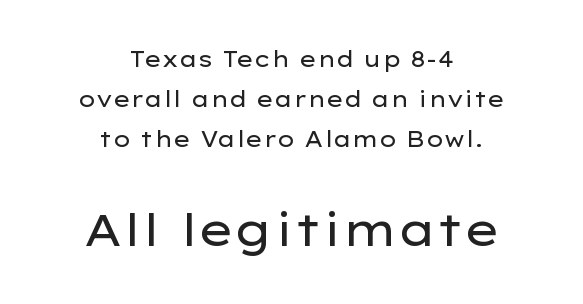
{"serif": "no", "italic": "no", "bold": "no", "weight": "regular", "width": "wide", "stroke_contrast": "low", "x_height": "medium", "monospaced": "no", "underline": "no", "align": "center", "line_spacing_ratio": 1.82, "letter_spacing": "normal", "letter_spacing_em": 0.0, "larger_block": "second", "size_ratio": 2.05, "glyph_px": 45}
